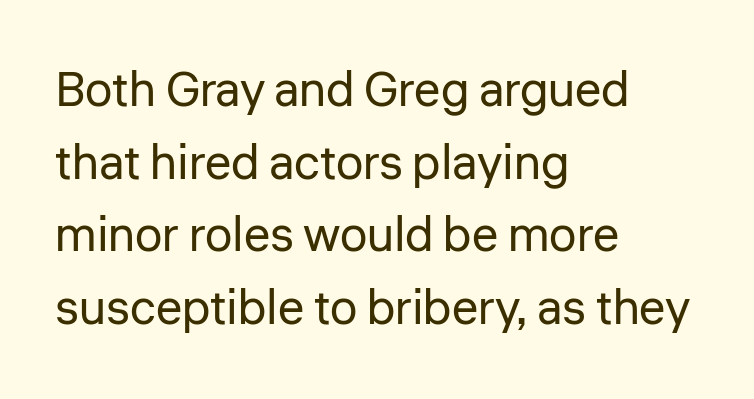
The image shows 49 px regular-weight sans-serif type, upright; set left-aligned, normal line spacing (1.48x), normal letter spacing, not underlined; low stroke contrast and a medium x-height.
